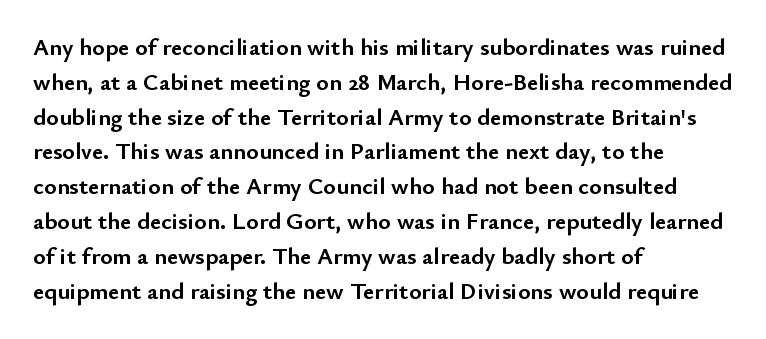
Nope, not italic — everything's standing straight. The passage shown has conventional tracking throughout. Bold? Absolutely — the strokes are thick and heavy. If you drew a ruler down the left edge, every line would touch it. The gap between lines stays unmarked. Horizontal bands of white between lines are of average thickness.
